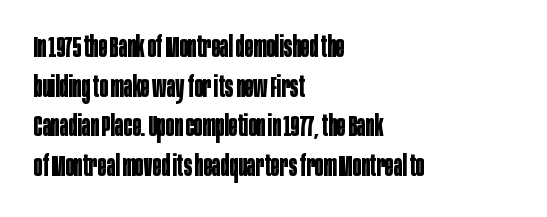
{"serif": "no", "italic": "no", "bold": "yes", "weight": "bold", "width": "condensed", "stroke_contrast": "low", "x_height": "large", "monospaced": "no", "underline": "no", "align": "left", "line_spacing": "normal", "line_spacing_ratio": 1.37, "letter_spacing": "normal", "letter_spacing_em": 0.0, "glyph_px": 29}
